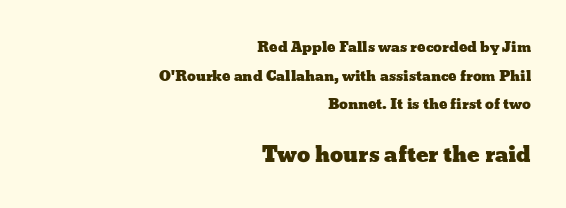
Q: Is the text italic (slanted)? A: No, it is upright.
Q: Is the text underlined? A: No.
Q: How is the paragraph aligned? A: Right-aligned.
Q: Is the spacing between letters normal or unusually wide? A: Normal.
Q: Is the spacing between lines tight, normal or loose? A: Loose.
Q: Which block of text is set in a larger size, the first (top) or the second (bottom)? A: The second (bottom) one.
